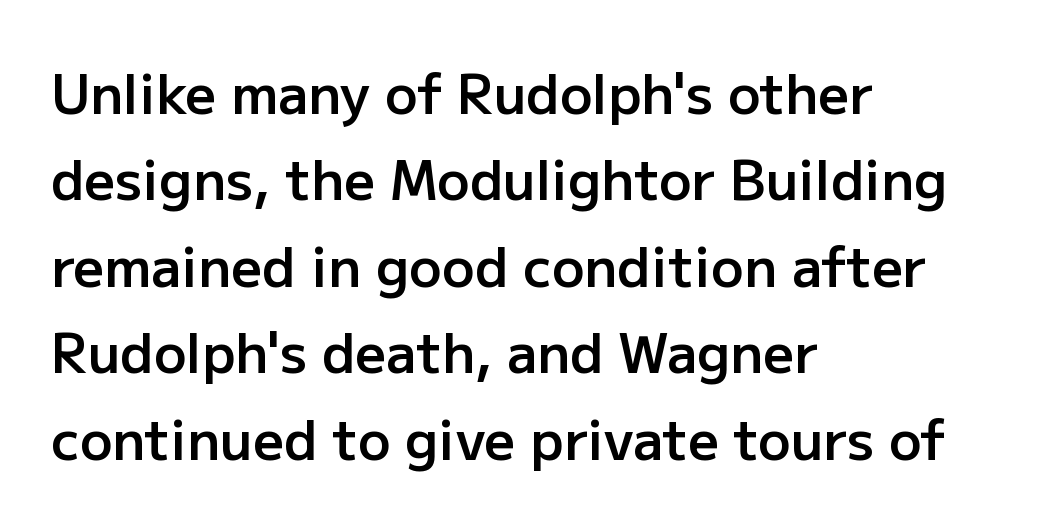
Q: Is the text bold? A: Semi-bold.
Q: Is the text italic (slanted)? A: No, it is upright.
Q: Is the typeface a serif or a sans-serif typeface? A: Sans-serif.
Q: Is the text underlined? A: No.
Q: How is the paragraph aligned? A: Left-aligned.
Q: Is the spacing between letters normal or unusually wide? A: Normal.
Q: Is the spacing between lines tight, normal or loose? A: Normal.
Q: Width (condensed, normal, or wide)? A: Normal.
Q: Stroke contrast? A: Low.
Q: x-height? A: Medium.
Q: Monospaced? A: No.
